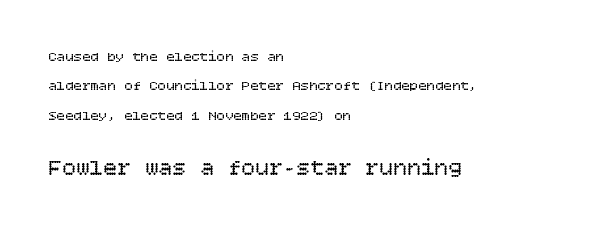
{"italic": "no", "bold": "no", "underline": "no", "align": "left", "line_spacing": "loose", "line_spacing_ratio": 2.09, "letter_spacing": "normal", "letter_spacing_em": 0.0, "larger_block": "second", "size_ratio": 1.64, "glyph_px": 23}
